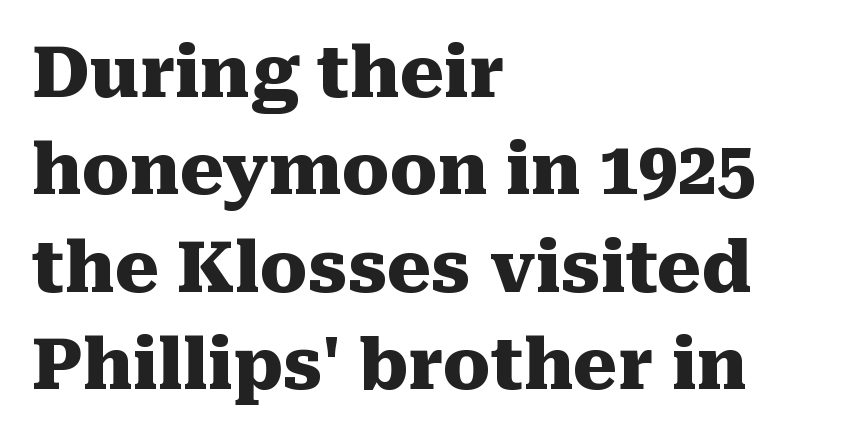
{"serif": "yes", "italic": "no", "bold": "yes", "weight": "heavy", "width": "normal", "stroke_contrast": "medium", "x_height": "medium", "monospaced": "no", "underline": "no", "align": "left", "line_spacing": "normal", "line_spacing_ratio": 1.39, "letter_spacing": "normal", "letter_spacing_em": 0.0, "glyph_px": 70}
